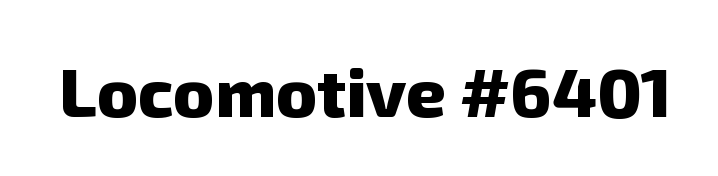
The area under the type is left untouched. Here the glyphs are tracked normally, forming tight word shapes. Varying glyph widths throughout — classic text-font behaviour. The passage shown is typeset with a sans-serif family.
